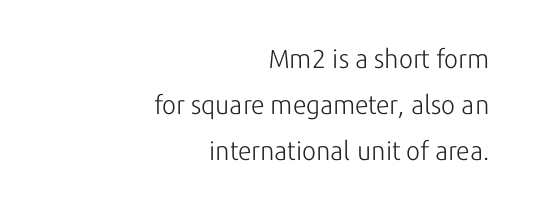
The image shows 26 px text type, upright; set right-aligned, line spacing 1.77x, normal letter spacing, not underlined.
